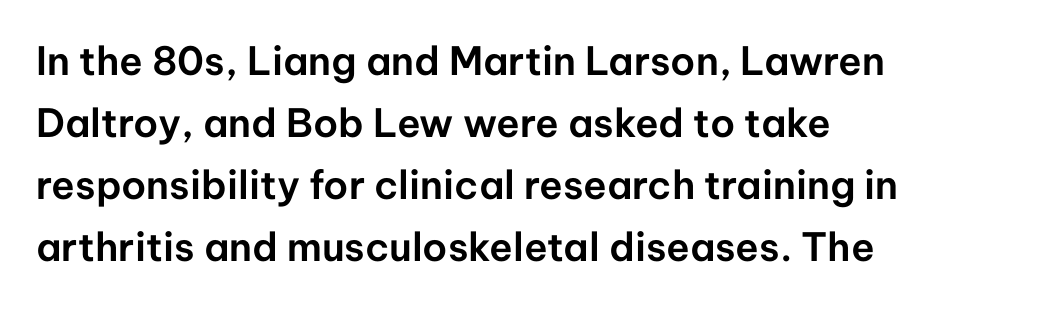
The gaps between neighbouring characters are ordinary and unremarkable. The lines in this sample share a left origin and differ only in where they stop. You could not count columns in this text — the font is proportionally spaced. The space between consecutive lines is moderate. Descenders are the only things crossing below the line. The lettering holds an erect, upright posture throughout.
